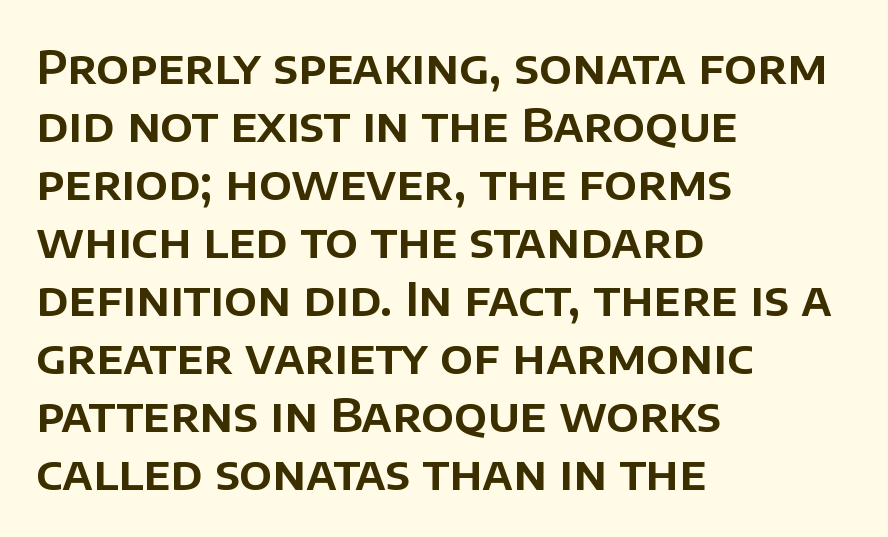
Type style note: lacks serifs. Check under the words: just untouched page. In terms of letterspacing, this is plain default setting. Evenly set lines give the paragraph a standard silhouette.
